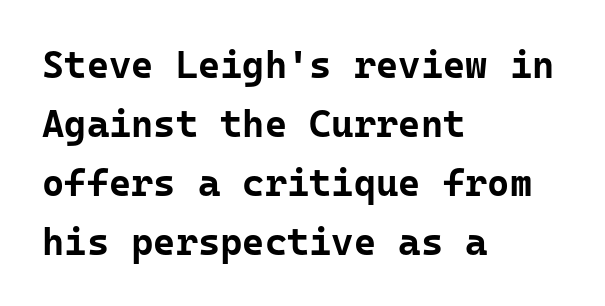
Q: Is the text bold? A: Yes.
Q: Is the text italic (slanted)? A: No, it is upright.
Q: Is the typeface a serif or a sans-serif typeface? A: Sans-serif.
Q: Is the text underlined? A: No.
Q: How is the paragraph aligned? A: Left-aligned.
Q: Is the spacing between letters normal or unusually wide? A: Normal.
Q: Is the spacing between lines tight, normal or loose? A: Normal.
Q: Width (condensed, normal, or wide)? A: Normal.
Q: Stroke contrast? A: Low.
Q: x-height? A: Medium.
Q: Monospaced? A: Yes.
